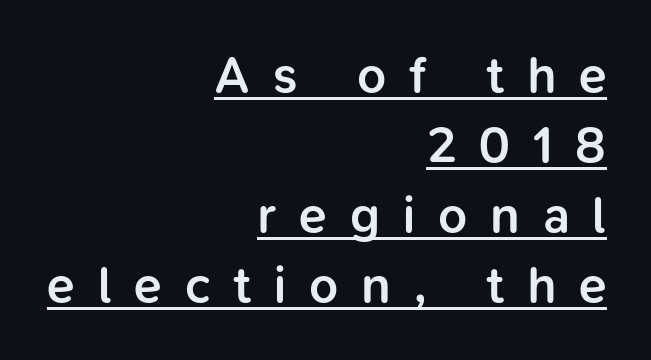
Q: Is the text bold? A: Semi-bold.
Q: Is the text italic (slanted)? A: No, it is upright.
Q: Is the typeface a serif or a sans-serif typeface? A: Sans-serif.
Q: Is the text underlined? A: Yes.
Q: How is the paragraph aligned? A: Right-aligned.
Q: Is the spacing between letters normal or unusually wide? A: Unusually wide.
Q: Is the spacing between lines tight, normal or loose? A: Normal.
Q: Width (condensed, normal, or wide)? A: Normal.
Q: Stroke contrast? A: Low.
Q: x-height? A: Medium.
Q: Monospaced? A: No.
